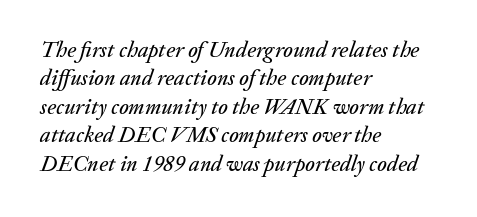
{"italic": "yes", "lean": "right", "slant_degrees": 20, "underline": "no", "align": "left", "line_spacing": "normal", "line_spacing_ratio": 1.29, "letter_spacing": "normal", "letter_spacing_em": 0.0, "glyph_px": 22}
